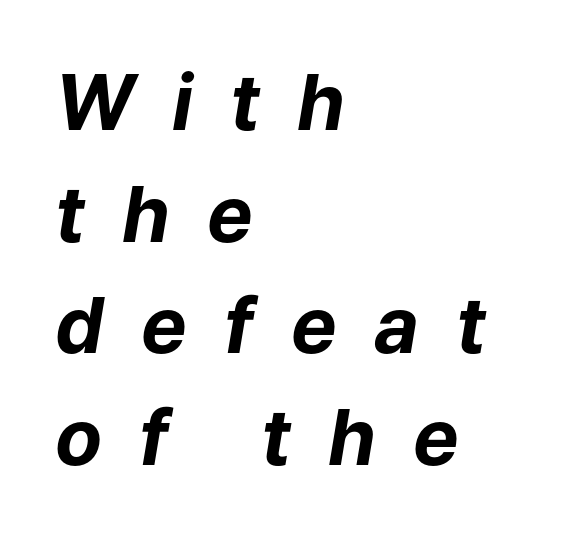
This is heavy type, rendered in bold. Note the varied advance widths — an 'i' is clearly narrower than an 'm'. Notice how the passage keeps a crisp vertical edge on the left only. Words appear elongated and porous because spacing is wide. The space beneath each line is pristine and unruled.
